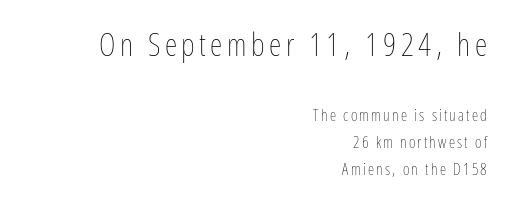
Q: Is the text bold? A: No.
Q: Is the text italic (slanted)? A: No, it is upright.
Q: Is the text underlined? A: No.
Q: How is the paragraph aligned? A: Right-aligned.
Q: Is the spacing between lines tight, normal or loose? A: Normal.
Q: Which block of text is set in a larger size, the first (top) or the second (bottom)? A: The first (top) one.
Q: Width (condensed, normal, or wide)? A: Condensed.
Q: Stroke contrast? A: Low.
Q: x-height? A: Medium.
Q: Monospaced? A: No.
